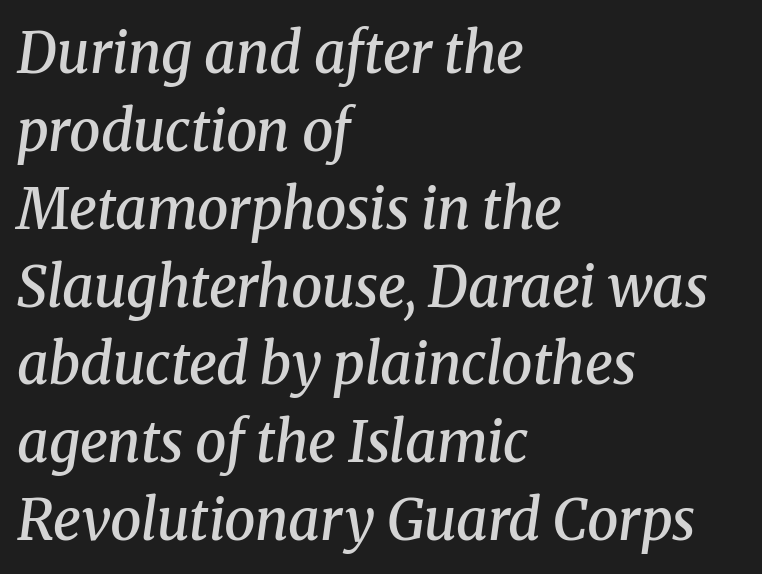
{"serif": "yes", "italic": "yes", "lean": "right", "slant_degrees": 8, "bold": "semi", "weight": "semibold", "width": "normal", "stroke_contrast": "medium", "x_height": "medium", "monospaced": "no", "underline": "no", "align": "left", "line_spacing": "normal", "line_spacing_ratio": 1.39, "letter_spacing": "normal", "letter_spacing_em": 0.0, "glyph_px": 56}
